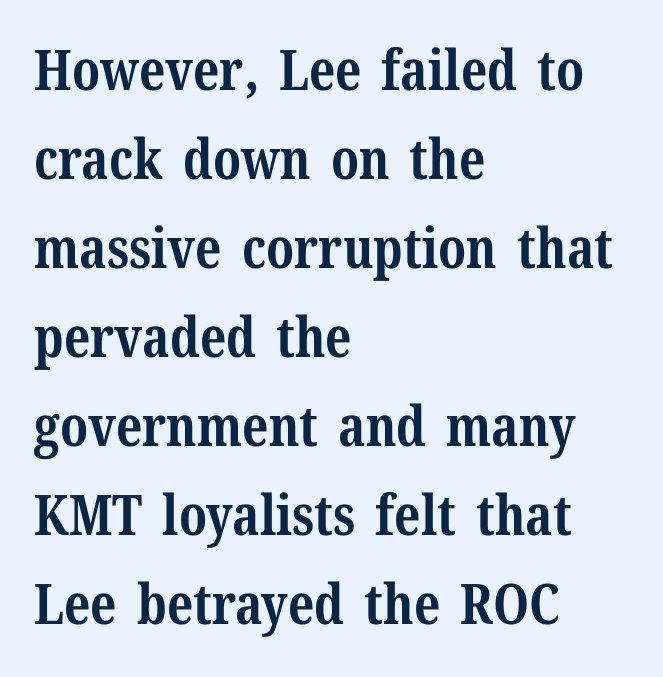
The image shows 56 px bold serif type, upright; set left-aligned, normal line spacing (1.59x), normal letter spacing, not underlined; medium stroke contrast and a medium x-height.
